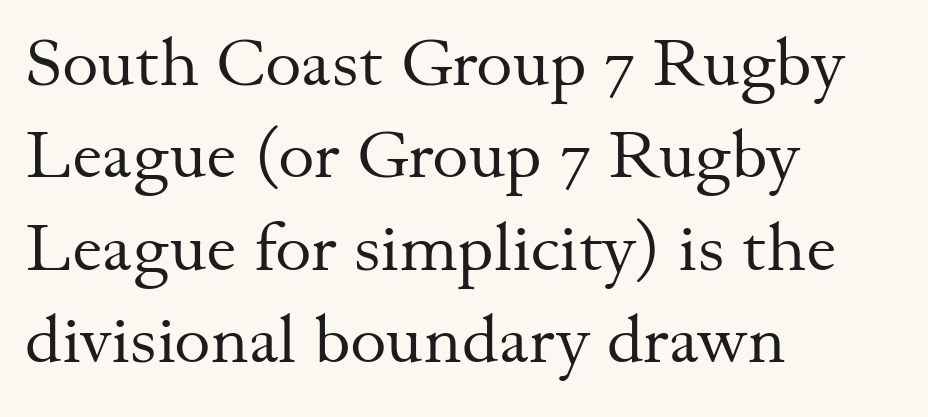
{"serif": "yes", "italic": "no", "bold": "no", "weight": "regular", "width": "normal", "stroke_contrast": "medium", "x_height": "small", "monospaced": "no", "underline": "no", "align": "left", "line_spacing": "normal", "line_spacing_ratio": 1.34, "letter_spacing": "normal", "letter_spacing_em": 0.0, "glyph_px": 69}
